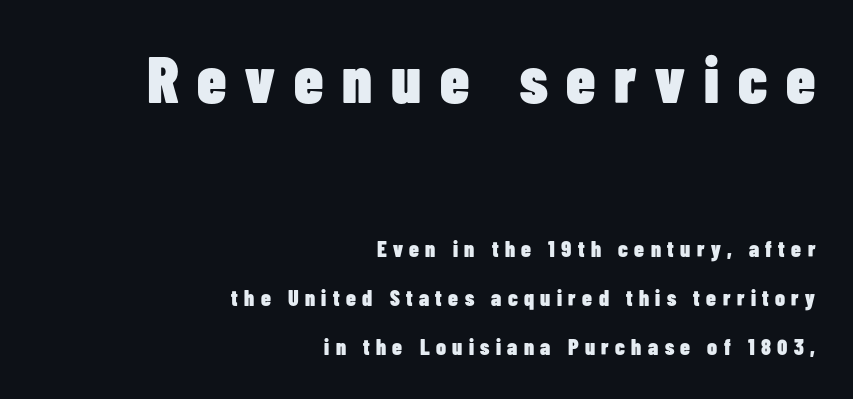
Q: Is the text bold? A: Yes.
Q: Is the text italic (slanted)? A: No, it is upright.
Q: Is the typeface a serif or a sans-serif typeface? A: Sans-serif.
Q: Is the text underlined? A: No.
Q: How is the paragraph aligned? A: Right-aligned.
Q: Is the spacing between letters normal or unusually wide? A: Unusually wide.
Q: Is the spacing between lines tight, normal or loose? A: Loose.
Q: Which block of text is set in a larger size, the first (top) or the second (bottom)? A: The first (top) one.
Q: Width (condensed, normal, or wide)? A: Condensed.
Q: Stroke contrast? A: Low.
Q: x-height? A: Medium.
Q: Monospaced? A: No.
